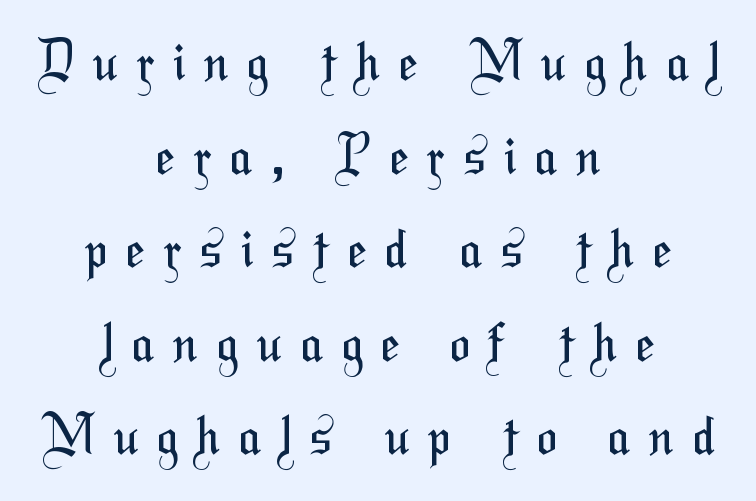
How are the letters spaced? Widely, with obvious added tracking. Horizontal alignment here is central, giving a formal, balanced look. Regarding serifs, this sample does without them. The glyphs are unaccompanied by any horizontal stroke below them. The strokes are not fattened; the text isn't bold. Each letter keeps its own natural width here, so spacing adapts to shape.
